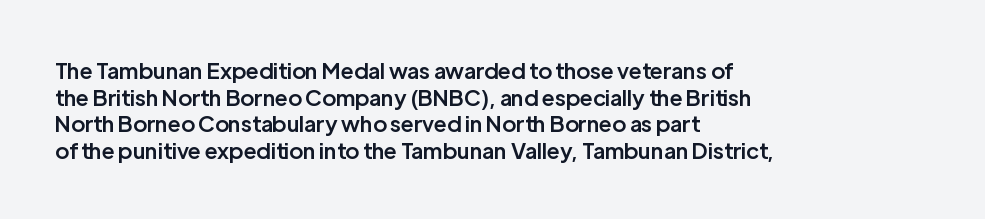
No word sits above an underline. The setting favours the left margin, as ordinary paragraphs usually do. This is the in-between weight designers call semibold or demi. This is the regular roman posture of the typeface. Observe the ordinary spacing: letters are neighbours, not strangers.
